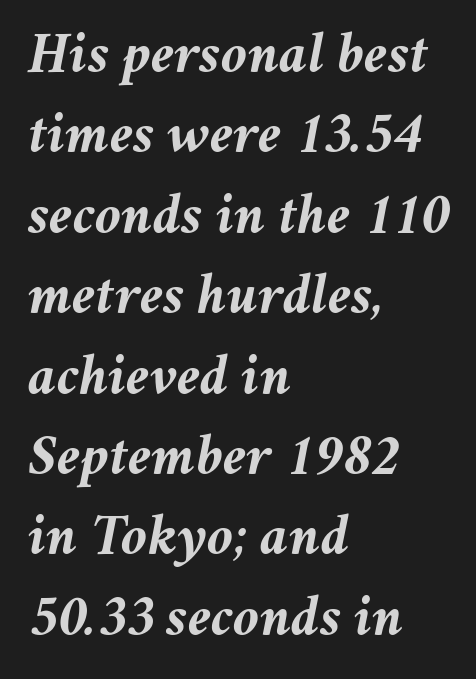
The image shows 60 px semibold type, italic (leaning right); set left-aligned, normal line spacing (1.34x), normal letter spacing, not underlined; medium stroke contrast and a medium x-height.
